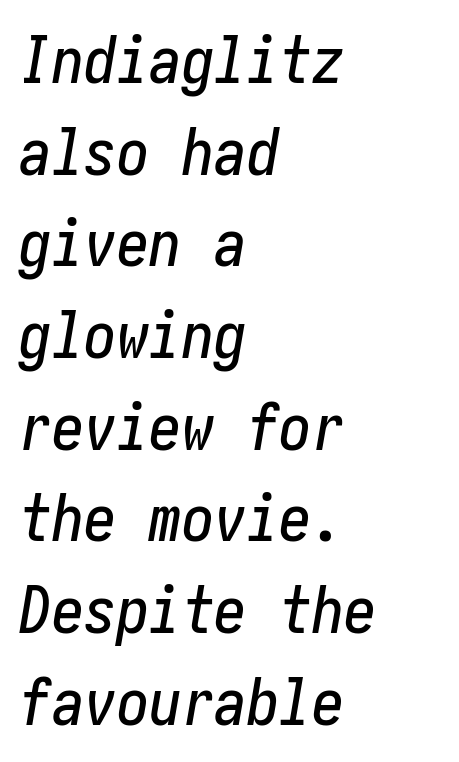
The image shows 65 px condensed type, italic (leaning right); set left-aligned, normal line spacing (1.41x), normal letter spacing, not underlined; low stroke contrast and a medium x-height.
